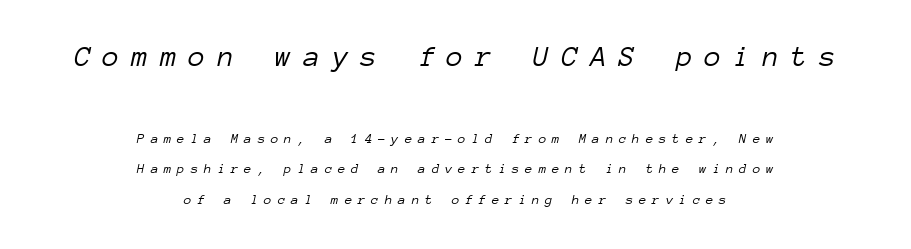
The image shows 30 px light type, italic (leaning right), monospaced; set centered, loose line spacing (2.19x), unusually wide letter spacing (+0.41 em), not underlined; the first (top) block is 2.14x larger; low stroke contrast and a medium x-height.
